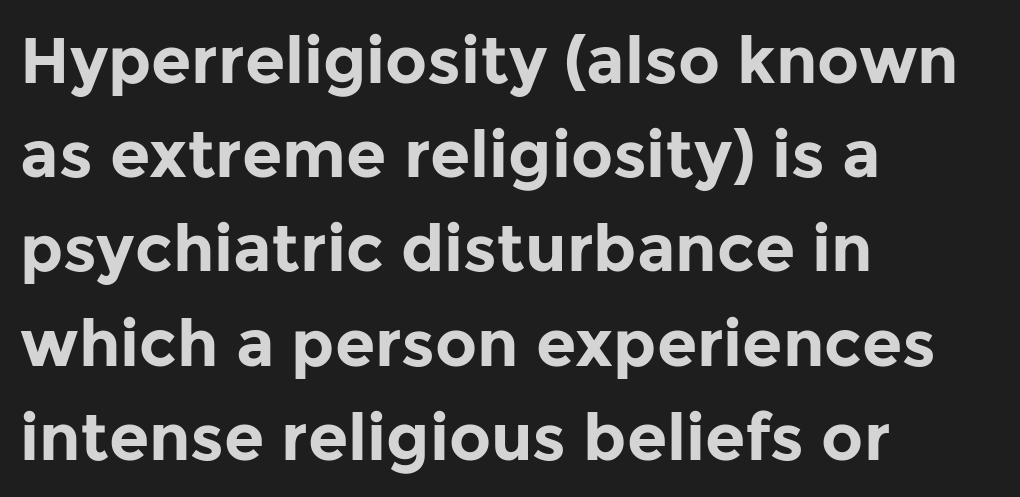
The gap between lines stays unmarked. Do the characters align in a grid? No, the font is proportional. Leading matches the norm, producing a regular column. Note: no serifs on the glyphs. Each line starts at the same left margin while the right side varies. These words are printed bold, with thick strokes throughout.
